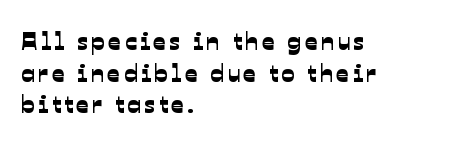
{"underline": "no", "align": "left", "line_spacing": "normal", "line_spacing_ratio": 1.27, "glyph_px": 25}
